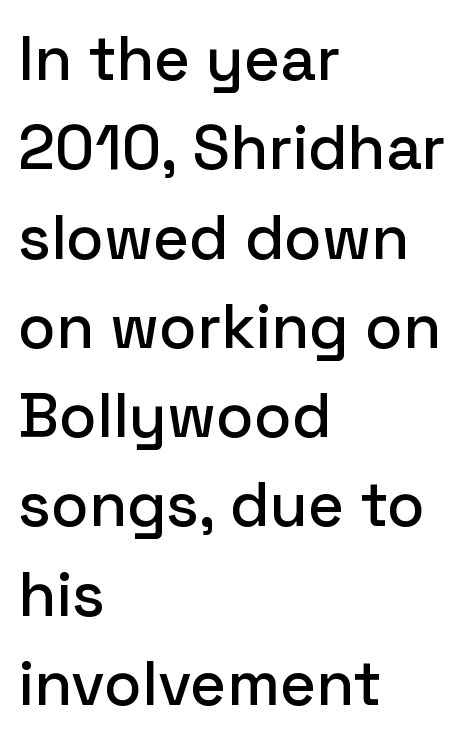
The image shows 62 px sans-serif type, upright; set left-aligned, normal line spacing (1.44x), normal letter spacing, not underlined; low stroke contrast and a medium x-height.
